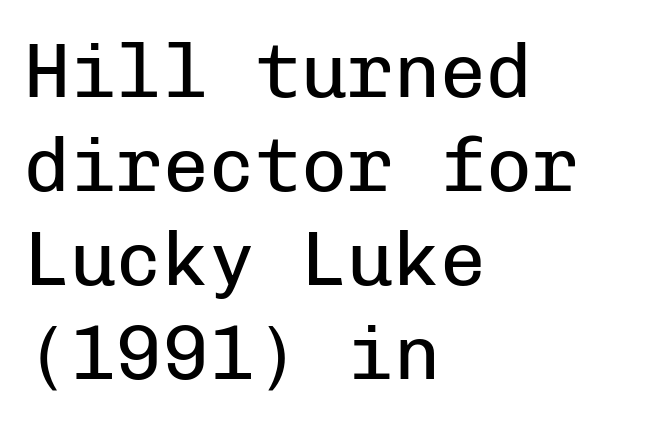
Q: Is the text bold? A: No.
Q: Is the text italic (slanted)? A: No, it is upright.
Q: Is the typeface a serif or a sans-serif typeface? A: Sans-serif.
Q: Is the text underlined? A: No.
Q: How is the paragraph aligned? A: Left-aligned.
Q: Is the spacing between letters normal or unusually wide? A: Normal.
Q: Width (condensed, normal, or wide)? A: Normal.
Q: Stroke contrast? A: Low.
Q: x-height? A: Medium.
Q: Monospaced? A: Yes.
